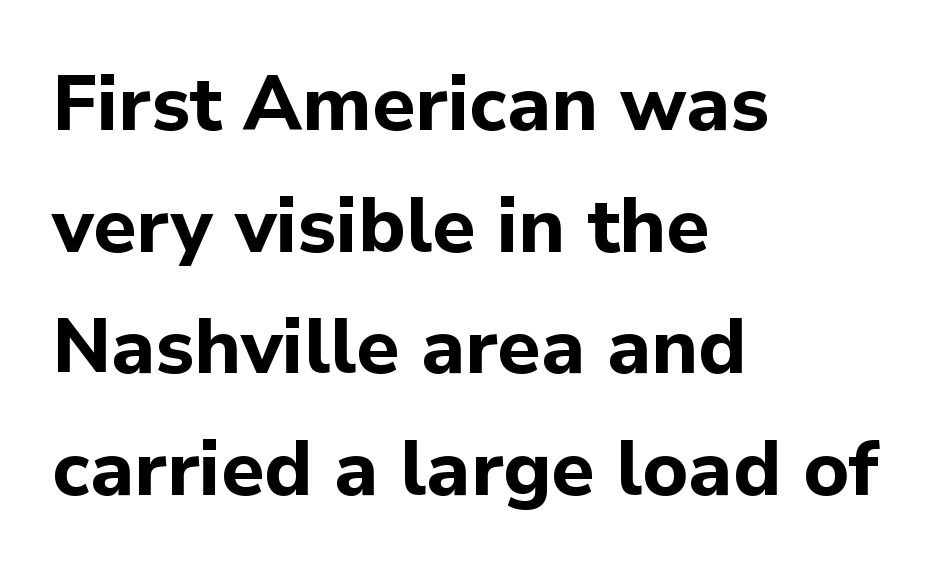
The image shows 77 px bold sans-serif type, upright; set left-aligned, normal line spacing (1.58x), normal letter spacing, not underlined; low stroke contrast and a medium x-height.
